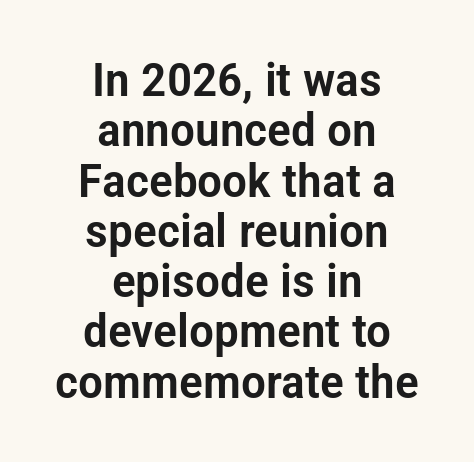
The image shows 47 px condensed sans-serif type, upright; set centered, tight line spacing (1.07x), normal letter spacing, not underlined; low stroke contrast and a medium x-height.
